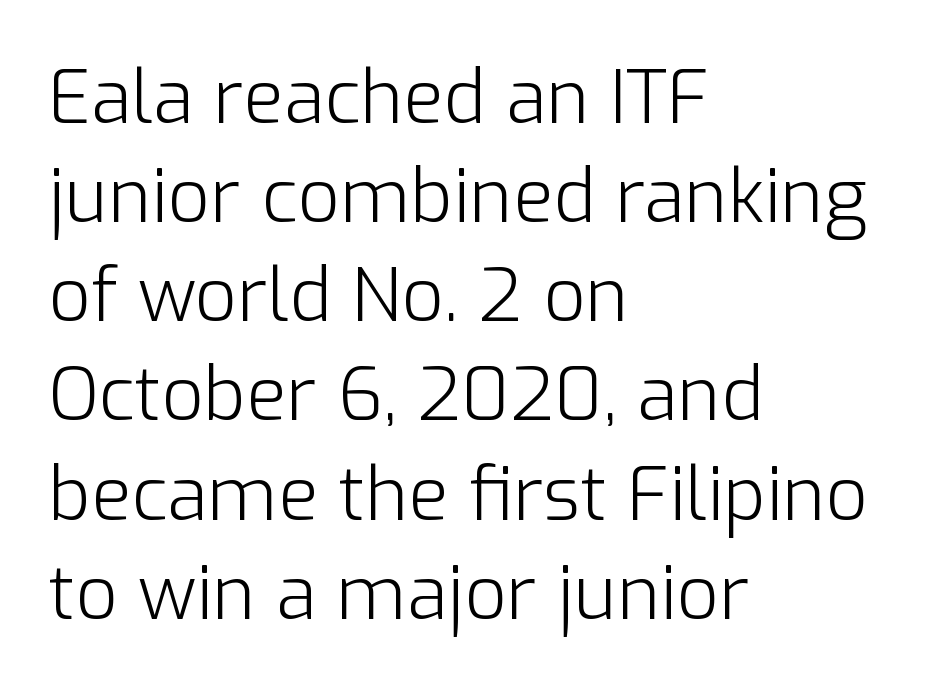
The image shows 74 px light sans-serif type, upright; set left-aligned, normal line spacing (1.34x), normal letter spacing, not underlined; low stroke contrast and a medium x-height.
